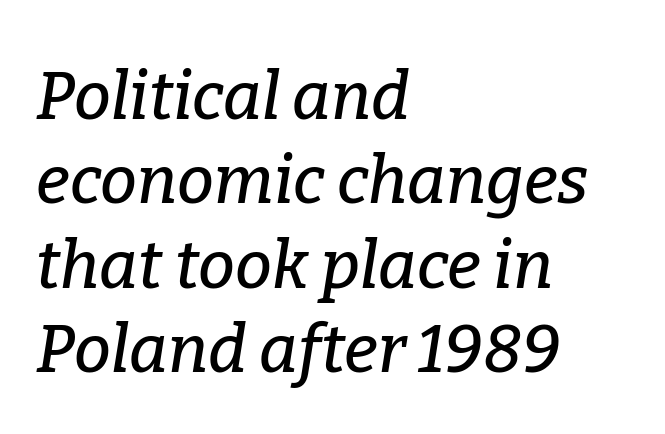
{"serif": "yes", "italic": "yes", "lean": "right", "slant_degrees": 9, "width": "normal", "stroke_contrast": "low", "x_height": "medium", "monospaced": "no", "underline": "no", "align": "left", "line_spacing": "normal", "line_spacing_ratio": 1.28, "letter_spacing": "normal", "letter_spacing_em": 0.0, "glyph_px": 66}
